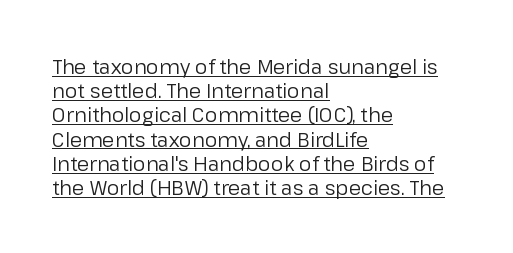
Q: Is the text bold? A: No.
Q: Is the text italic (slanted)? A: No, it is upright.
Q: Is the text underlined? A: Yes.
Q: How is the paragraph aligned? A: Left-aligned.
Q: Is the spacing between letters normal or unusually wide? A: Normal.
